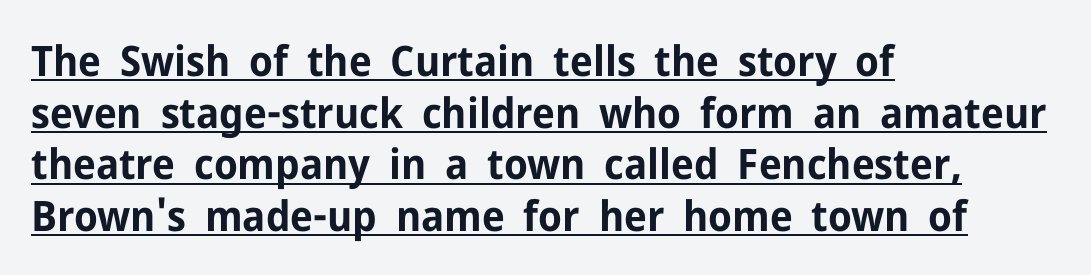
The image shows 42 px bold sans-serif type, upright; set left-aligned, line spacing 1.23x, normal letter spacing, underlined; low stroke contrast and a medium x-height.
